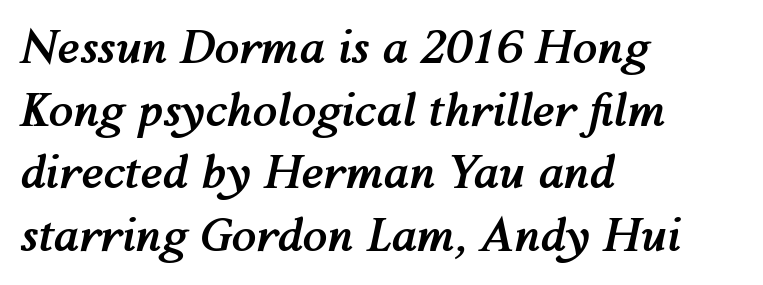
You can tell it's italic because the verticals aren't actually vertical. On the weight axis this lands at bold, roughly 700. The string is rendered with underlining switched off. This sample has the flowing, uneven cadence of proportional lettering. In terms of letterspacing, this is plain default setting.
